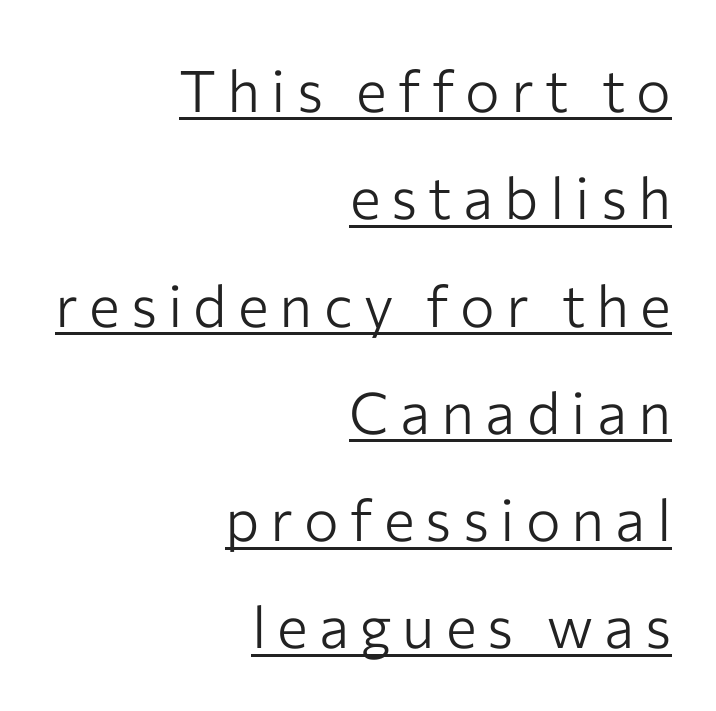
Q: Is the text bold? A: No.
Q: Is the text italic (slanted)? A: No, it is upright.
Q: Is the typeface a serif or a sans-serif typeface? A: Sans-serif.
Q: Is the text underlined? A: Yes.
Q: How is the paragraph aligned? A: Right-aligned.
Q: Width (condensed, normal, or wide)? A: Normal.
Q: Stroke contrast? A: Low.
Q: x-height? A: Medium.
Q: Monospaced? A: No.
